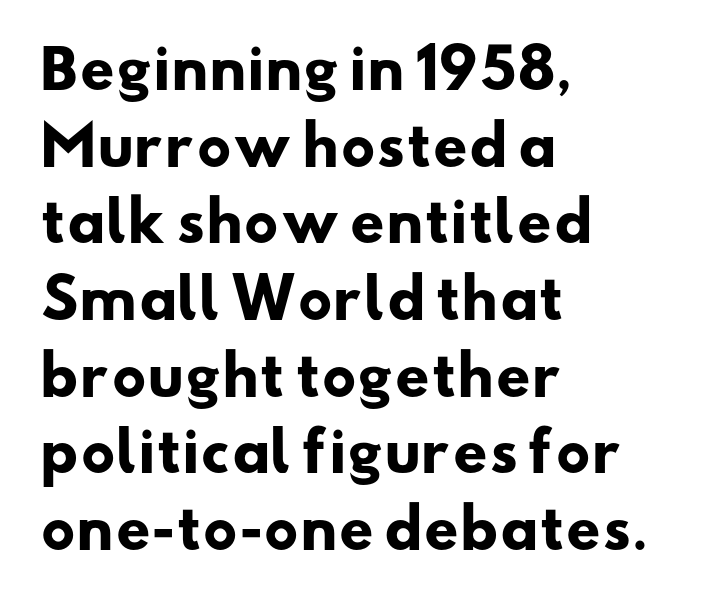
What's the leading like? Ordinary, nothing unusual. Unlike a traditional serif, this face leaves its strokes unadorned. Weight: bold. Do the characters align in a grid? No, the font is proportional.
